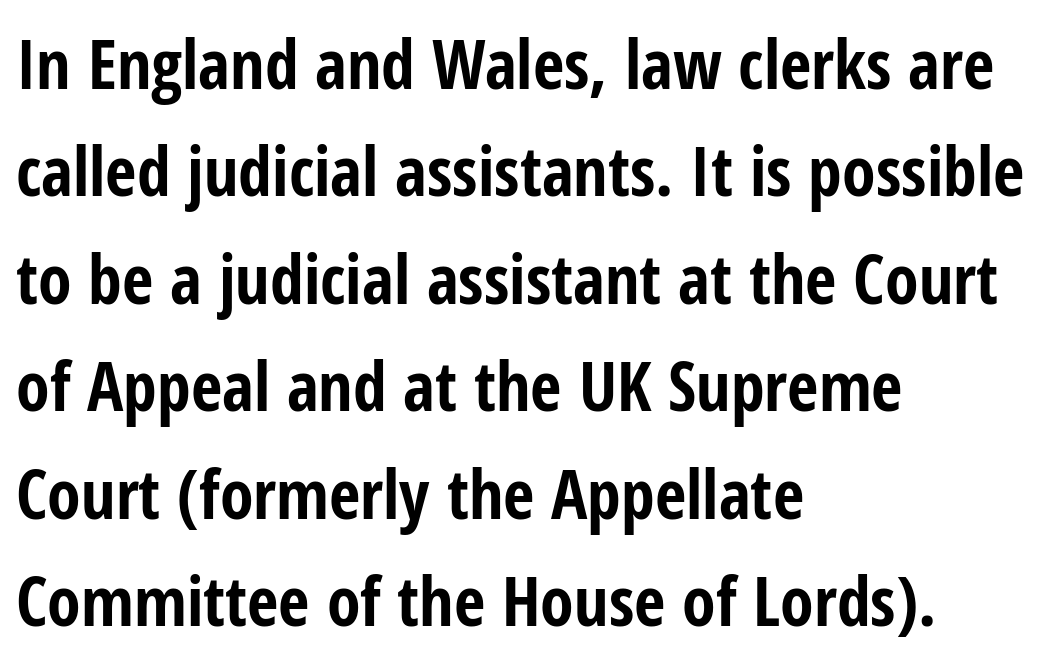
Q: Is the text bold? A: Yes.
Q: Is the text italic (slanted)? A: No, it is upright.
Q: Is the typeface a serif or a sans-serif typeface? A: Sans-serif.
Q: Is the text underlined? A: No.
Q: How is the paragraph aligned? A: Left-aligned.
Q: Is the spacing between letters normal or unusually wide? A: Normal.
Q: Is the spacing between lines tight, normal or loose? A: Normal.
Q: Width (condensed, normal, or wide)? A: Condensed.
Q: Stroke contrast? A: Low.
Q: x-height? A: Medium.
Q: Monospaced? A: No.
